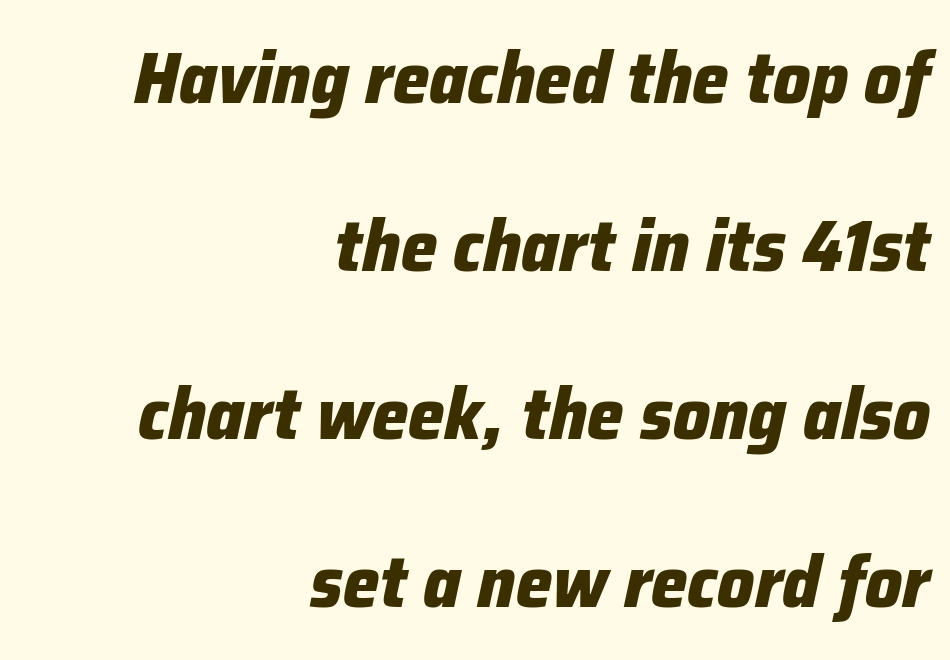
The image shows 73 px heavy type, italic (leaning right); set right-aligned, loose line spacing (2.3x), normal letter spacing, not underlined; low stroke contrast and a medium x-height.
